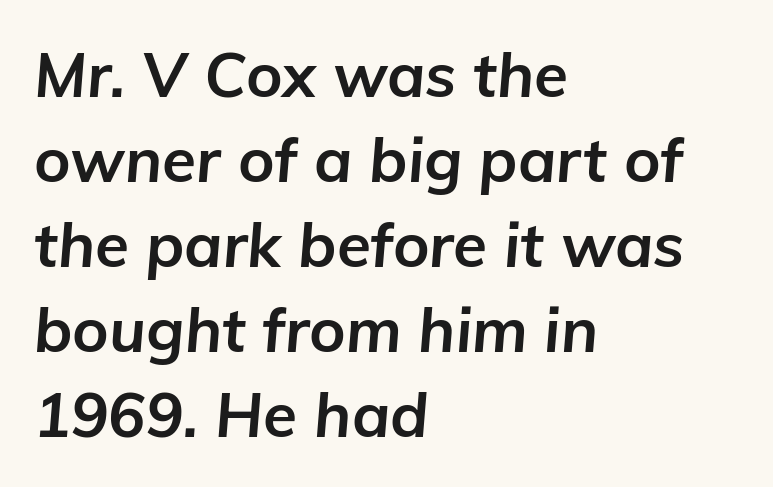
The font is running at its bold setting. Emphasis-style slanted type is in use. A bare baseline throughout the passage. Students, observe: this is what conventionally led text looks like. Look at the tracking — it's just the regular setting, nothing added.
